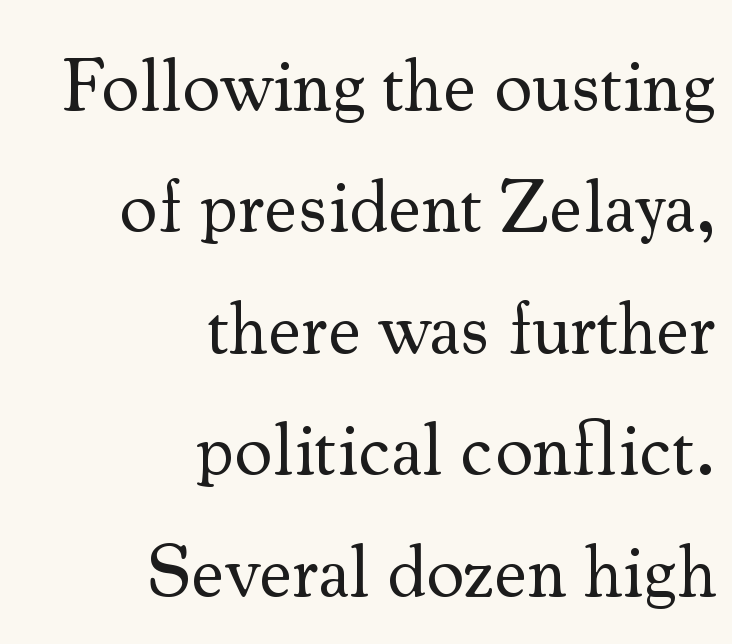
{"serif": "yes", "italic": "no", "bold": "no", "weight": "regular", "width": "normal", "stroke_contrast": "medium", "x_height": "small", "monospaced": "no", "underline": "no", "align": "right", "line_spacing": "normal", "line_spacing_ratio": 1.62, "letter_spacing": "normal", "letter_spacing_em": 0.0, "glyph_px": 75}
